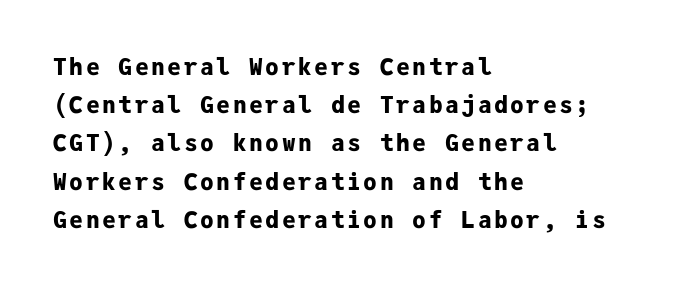
Q: Is the text bold? A: Yes.
Q: Is the text italic (slanted)? A: No, it is upright.
Q: Is the text underlined? A: No.
Q: How is the paragraph aligned? A: Left-aligned.
Q: Is the spacing between lines tight, normal or loose? A: Normal.
